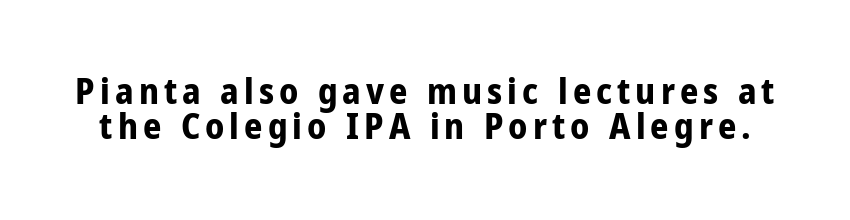
Q: Is the text bold? A: Yes.
Q: Is the text italic (slanted)? A: No, it is upright.
Q: Is the typeface a serif or a sans-serif typeface? A: Sans-serif.
Q: Is the text underlined? A: No.
Q: Is the spacing between lines tight, normal or loose? A: Tight.
Q: Width (condensed, normal, or wide)? A: Condensed.
Q: Stroke contrast? A: Low.
Q: x-height? A: Medium.
Q: Monospaced? A: No.
